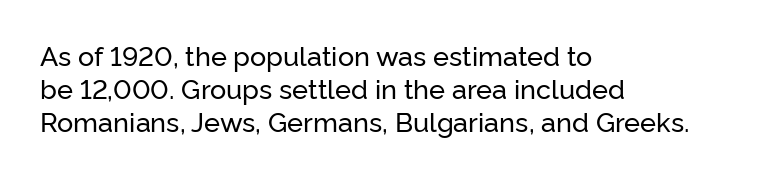
Q: Is the text italic (slanted)? A: No, it is upright.
Q: Is the text underlined? A: No.
Q: How is the paragraph aligned? A: Left-aligned.
Q: Is the spacing between letters normal or unusually wide? A: Normal.
